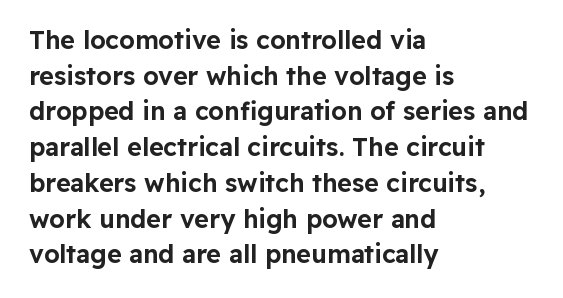
The image shows 25 px text type, upright; set left-aligned, normal line spacing (1.43x), normal letter spacing, not underlined.
